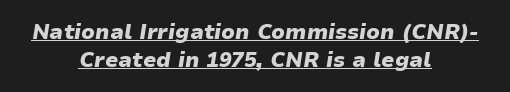
The image shows 21 px bold type, italic (leaning right); set centered, normal line spacing (1.31x), normal letter spacing, underlined.
